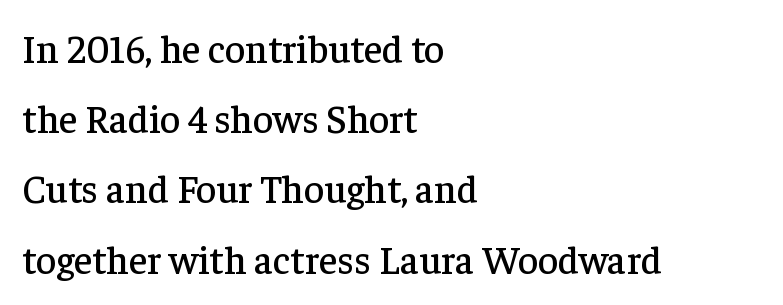
{"serif": "yes", "italic": "no", "width": "normal", "stroke_contrast": "low", "x_height": "medium", "monospaced": "no", "underline": "no", "align": "left", "line_spacing_ratio": 1.8, "letter_spacing": "normal", "letter_spacing_em": 0.0, "glyph_px": 39}
